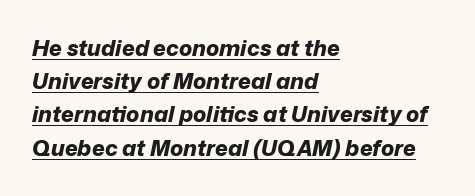
{"italic": "yes", "lean": "right", "slant_degrees": 12, "bold": "yes", "underline": "yes", "align": "left", "line_spacing": "normal", "line_spacing_ratio": 1.51, "letter_spacing": "normal", "letter_spacing_em": 0.0, "glyph_px": 22}
